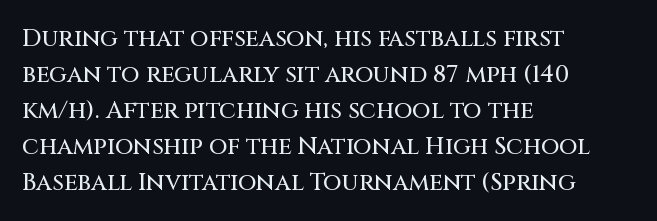
Q: Is the text italic (slanted)? A: No, it is upright.
Q: Is the text underlined? A: No.
Q: How is the paragraph aligned? A: Left-aligned.
Q: Is the spacing between letters normal or unusually wide? A: Normal.
Q: Is the spacing between lines tight, normal or loose? A: Normal.
